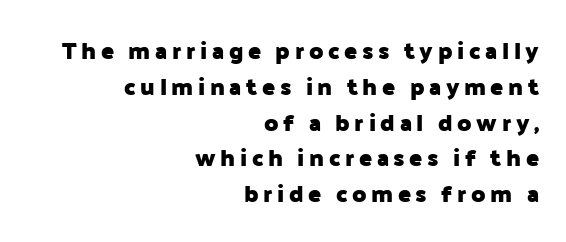
The image shows 24 px bold type, upright; set right-aligned, normal line spacing (1.49x), not underlined.
